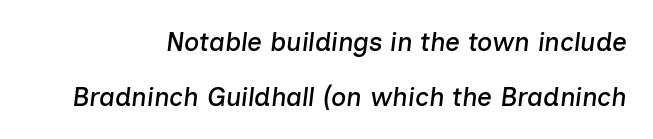
Underline: absent. Emphasis-style slanted type is in use. The designer dialed line spacing up above the default. No extra tracking has been applied to these lines.
